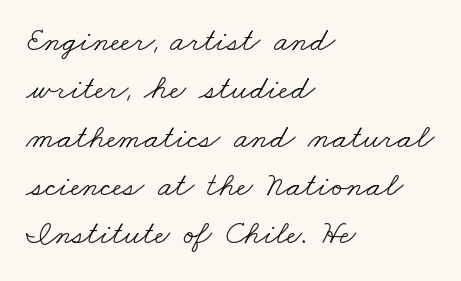
The image shows 34 px light, wide serif type; set left-aligned, normal line spacing (1.42x), normal letter spacing, not underlined; low stroke contrast and a small x-height.
